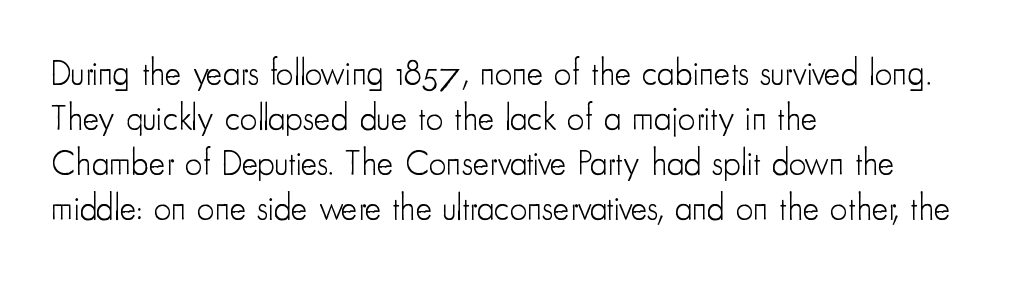
{"serif": "no", "italic": "no", "bold": "no", "weight": "light", "width": "condensed", "stroke_contrast": "low", "x_height": "small", "monospaced": "no", "underline": "no", "align": "left", "line_spacing": "normal", "line_spacing_ratio": 1.29, "letter_spacing": "normal", "letter_spacing_em": 0.0, "glyph_px": 35}
